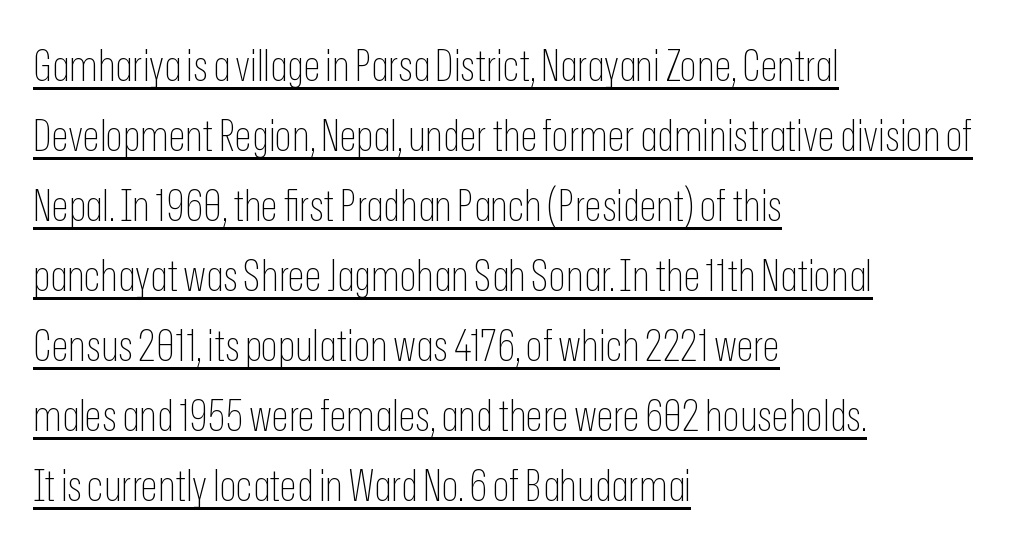
Q: Is the text bold? A: No.
Q: Is the text italic (slanted)? A: No, it is upright.
Q: Is the typeface a serif or a sans-serif typeface? A: Sans-serif.
Q: Is the text underlined? A: Yes.
Q: How is the paragraph aligned? A: Left-aligned.
Q: Is the spacing between letters normal or unusually wide? A: Normal.
Q: Is the spacing between lines tight, normal or loose? A: Normal.
Q: Width (condensed, normal, or wide)? A: Condensed.
Q: Stroke contrast? A: Low.
Q: x-height? A: Medium.
Q: Monospaced? A: No.
